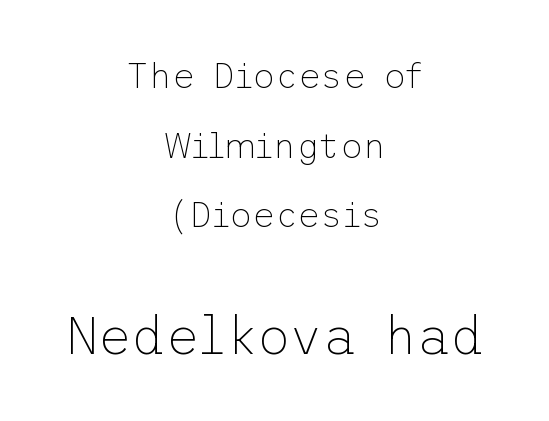
Q: Is the text bold? A: No.
Q: Is the text italic (slanted)? A: No, it is upright.
Q: Is the typeface a serif or a sans-serif typeface? A: Sans-serif.
Q: Is the text underlined? A: No.
Q: How is the paragraph aligned? A: Centered.
Q: Is the spacing between letters normal or unusually wide? A: Normal.
Q: Is the spacing between lines tight, normal or loose? A: Loose.
Q: Which block of text is set in a larger size, the first (top) or the second (bottom)? A: The second (bottom) one.
Q: Width (condensed, normal, or wide)? A: Normal.
Q: Stroke contrast? A: Low.
Q: x-height? A: Medium.
